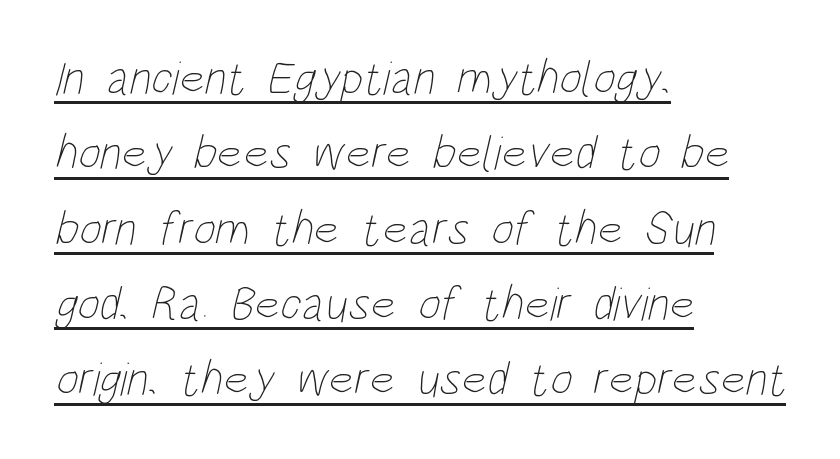
Does a line run under the words? Yes, clearly. The letters look calm and open, with moderate or lighter stems. Proportional: the letters do not fall into vertical columns. A normal amount of white space separates one row of letters from the next. If you drew a ruler down the left edge, every line would touch it. Does extra space separate the letters? No, they use regular spacing.
